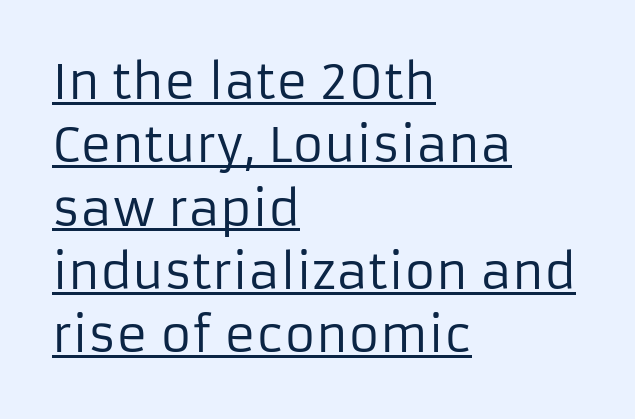
Nothing unusual about the tracking: characters are spaced as the font intends. The typesetter has applied underlining to the passage shown. The lines are quadded left. The designer went with a sans here, leaving each stem footless. The letters advance in unequal steps, a hallmark of proportional type.
